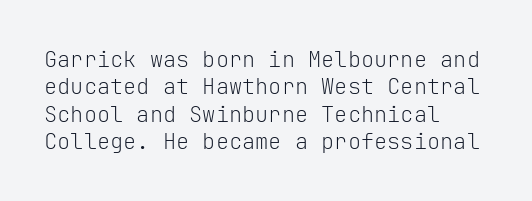
{"italic": "no", "bold": "no", "underline": "no", "align": "left", "line_spacing": "normal", "line_spacing_ratio": 1.25, "letter_spacing": "normal", "letter_spacing_em": 0.0, "glyph_px": 22}
